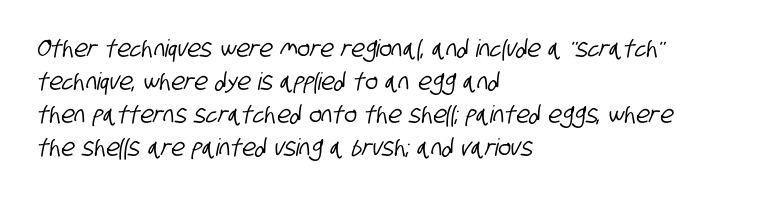
{"underline": "no", "align": "left", "line_spacing": "normal", "line_spacing_ratio": 1.38, "letter_spacing": "normal", "letter_spacing_em": 0.0, "glyph_px": 24}
